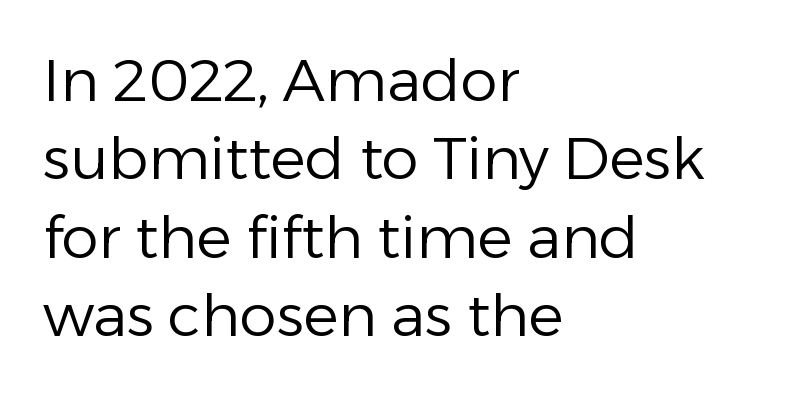
Q: Is the text bold? A: No.
Q: Is the text italic (slanted)? A: No, it is upright.
Q: Is the typeface a serif or a sans-serif typeface? A: Sans-serif.
Q: Is the text underlined? A: No.
Q: How is the paragraph aligned? A: Left-aligned.
Q: Is the spacing between letters normal or unusually wide? A: Normal.
Q: Is the spacing between lines tight, normal or loose? A: Normal.
Q: Width (condensed, normal, or wide)? A: Normal.
Q: Stroke contrast? A: Low.
Q: x-height? A: Medium.
Q: Monospaced? A: No.
